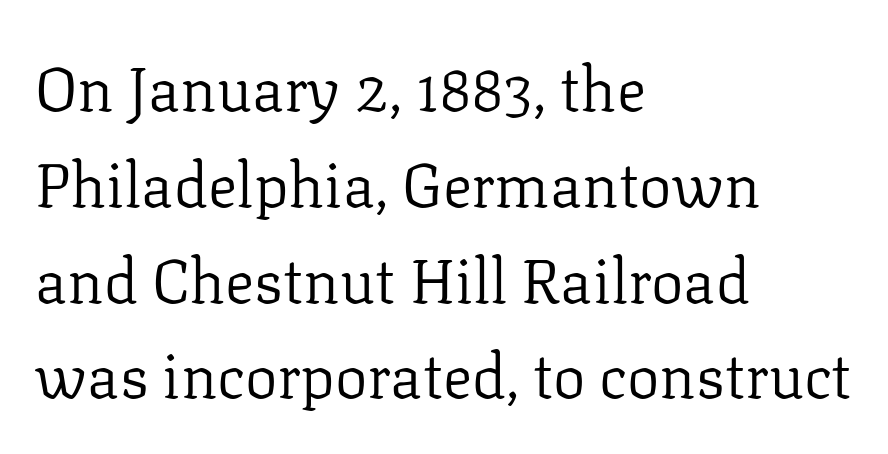
Q: Is the text bold? A: No.
Q: Is the text italic (slanted)? A: No, it is upright.
Q: Is the typeface a serif or a sans-serif typeface? A: Serif.
Q: Is the text underlined? A: No.
Q: How is the paragraph aligned? A: Left-aligned.
Q: Is the spacing between letters normal or unusually wide? A: Normal.
Q: Is the spacing between lines tight, normal or loose? A: Normal.
Q: Width (condensed, normal, or wide)? A: Normal.
Q: Stroke contrast? A: Low.
Q: x-height? A: Medium.
Q: Monospaced? A: No.
